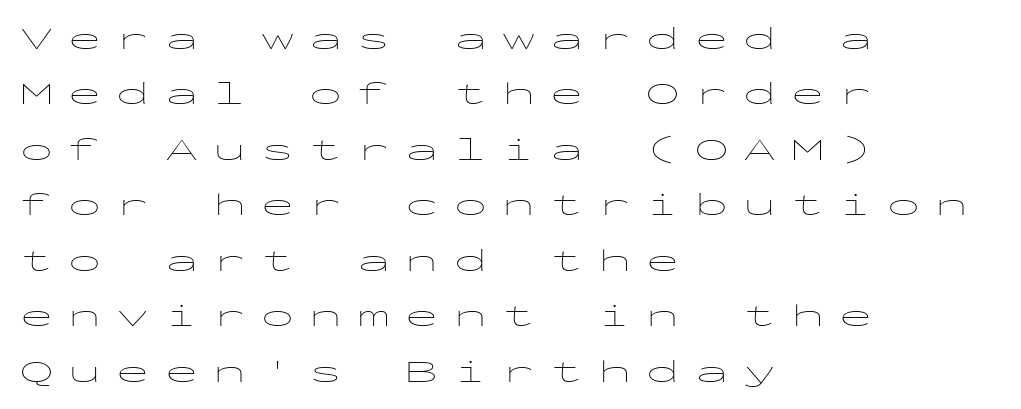
The ragged edge is on the right, which tells us the setting is flush left. Every character here occupies the same horizontal width, giving the sample a typewriter-like rhythm. Notice how the stems are strictly vertical — no italics here. No feet cap the strokes, marking this as sans-serif type.
